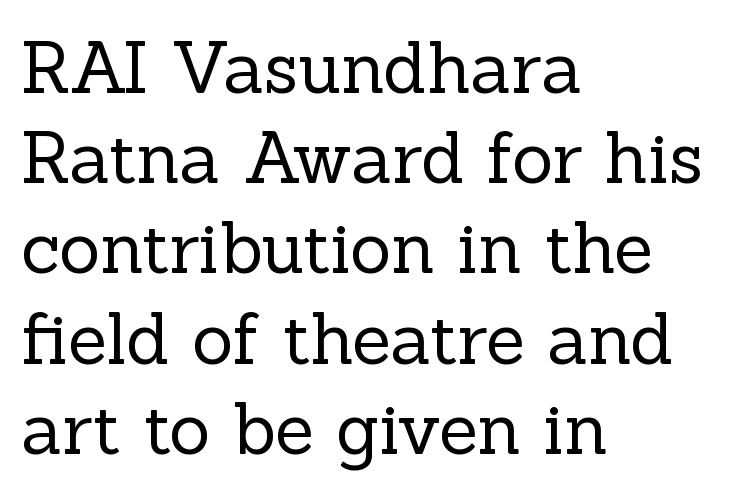
Q: Is the text bold? A: No.
Q: Is the text italic (slanted)? A: No, it is upright.
Q: Is the typeface a serif or a sans-serif typeface? A: Serif.
Q: Is the text underlined? A: No.
Q: How is the paragraph aligned? A: Left-aligned.
Q: Is the spacing between letters normal or unusually wide? A: Normal.
Q: Is the spacing between lines tight, normal or loose? A: Normal.
Q: Width (condensed, normal, or wide)? A: Normal.
Q: x-height? A: Medium.
Q: Monospaced? A: No.
